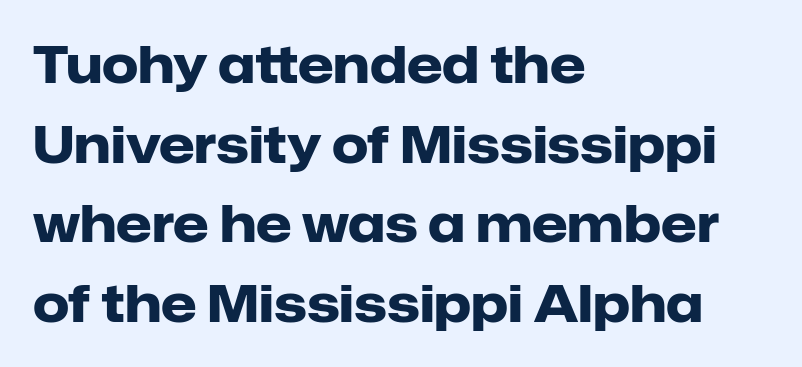
{"serif": "no", "italic": "no", "bold": "yes", "weight": "heavy", "width": "normal", "stroke_contrast": "low", "x_height": "medium", "monospaced": "no", "underline": "no", "align": "left", "line_spacing": "normal", "line_spacing_ratio": 1.56, "letter_spacing": "normal", "letter_spacing_em": 0.0, "glyph_px": 51}
